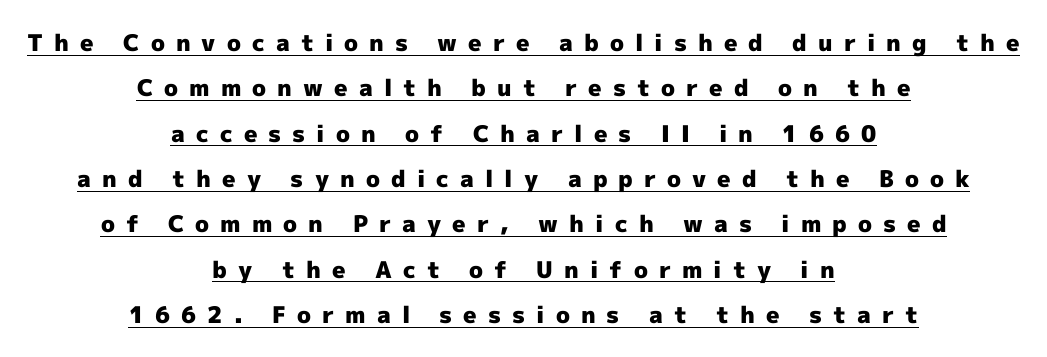
Somebody hit Ctrl+U on this one — the words are underlined. The typesetting leans heavy: a genuine bold. The vertical gap from one line to the next is large. The rendering positions every line midway between the sides.
